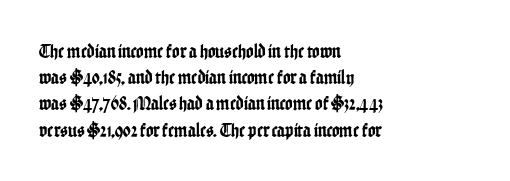
Q: Is the text italic (slanted)? A: No, it is upright.
Q: Is the text underlined? A: No.
Q: How is the paragraph aligned? A: Left-aligned.
Q: Is the spacing between letters normal or unusually wide? A: Normal.
Q: Is the spacing between lines tight, normal or loose? A: Normal.
